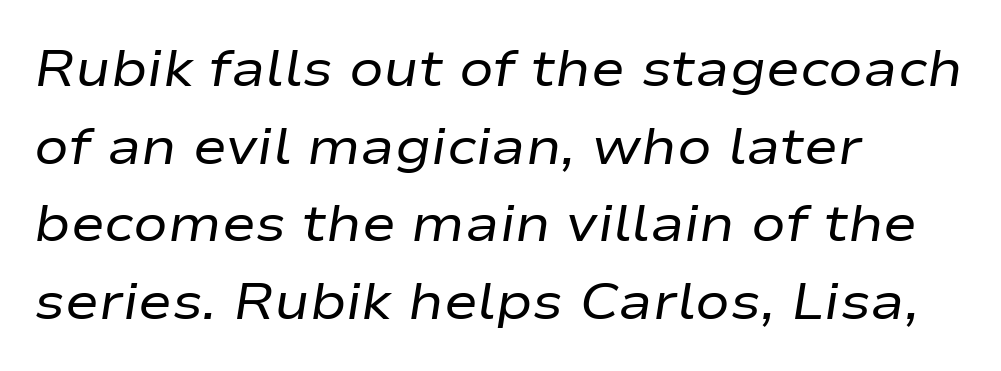
Decoration check: the copy has no underline. Notice how descenders clear the ascenders below comfortably — that's standard leading. Spacing verdict: proportional, widths tailored to each character. Stroke mass is kept to a normal reading level or below.
